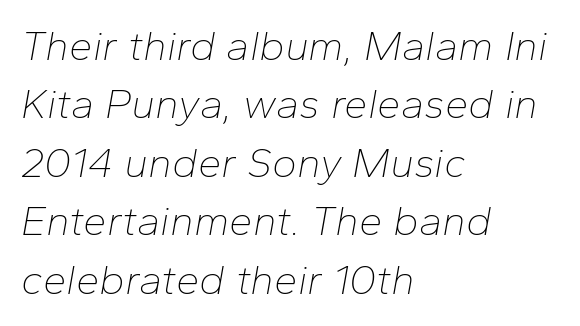
Q: Is the text bold? A: No.
Q: Is the text italic (slanted)? A: Yes, it leans right by about 10 degrees.
Q: Is the text underlined? A: No.
Q: How is the paragraph aligned? A: Left-aligned.
Q: Is the spacing between letters normal or unusually wide? A: Normal.
Q: Is the spacing between lines tight, normal or loose? A: Normal.
Q: Width (condensed, normal, or wide)? A: Normal.
Q: Stroke contrast? A: Low.
Q: x-height? A: Medium.
Q: Monospaced? A: No.
